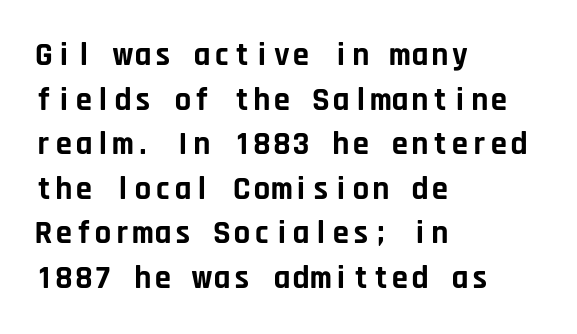
Q: Is the text bold? A: Yes.
Q: Is the text italic (slanted)? A: No, it is upright.
Q: Is the typeface a serif or a sans-serif typeface? A: Sans-serif.
Q: Is the text underlined? A: No.
Q: How is the paragraph aligned? A: Left-aligned.
Q: Is the spacing between letters normal or unusually wide? A: Normal.
Q: Is the spacing between lines tight, normal or loose? A: Normal.
Q: Width (condensed, normal, or wide)? A: Normal.
Q: Stroke contrast? A: Low.
Q: x-height? A: Large.
Q: Monospaced? A: Yes.
